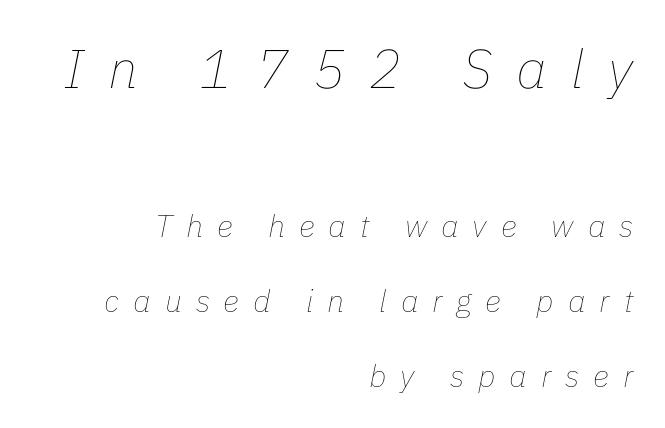
The image shows 54 px thin type, italic (leaning right); set right-aligned, loose line spacing (2.41x), unusually wide letter spacing (+0.45 em), not underlined; the first (top) block is 1.74x larger; low stroke contrast and a medium x-height.
